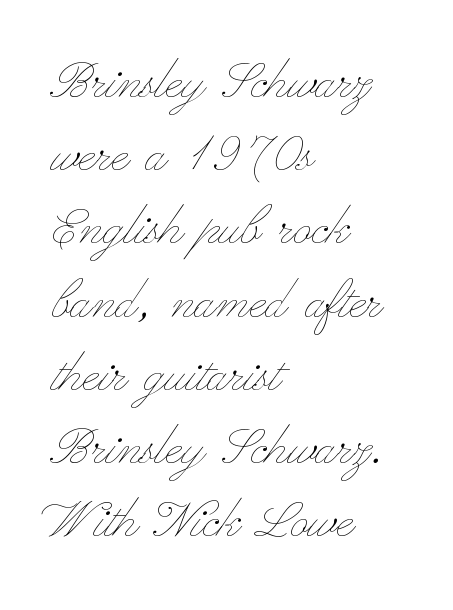
Q: Is the text bold? A: No.
Q: Is the text italic (slanted)? A: Yes.
Q: Is the text underlined? A: No.
Q: How is the paragraph aligned? A: Left-aligned.
Q: Is the spacing between letters normal or unusually wide? A: Normal.
Q: Width (condensed, normal, or wide)? A: Wide.
Q: Stroke contrast? A: Low.
Q: x-height? A: Small.
Q: Monospaced? A: No.
